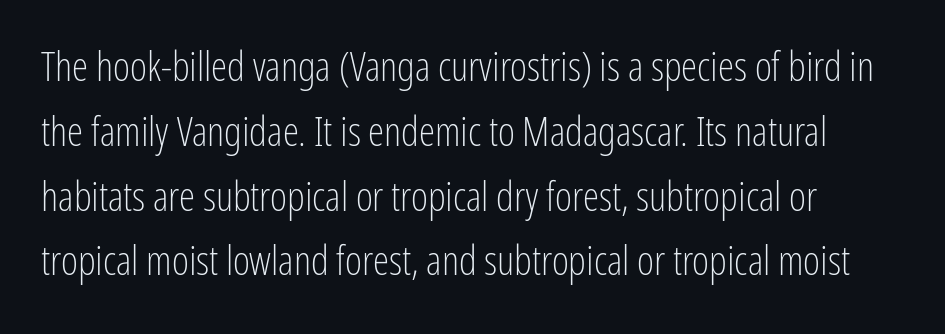
Here the designer chose a conventional face with non-uniform glyph widths. Is this a sans? Yes — the strokes have no serifs. In CSS terms this would be text-align: left. Students, observe: this is what conventionally led text looks like.
